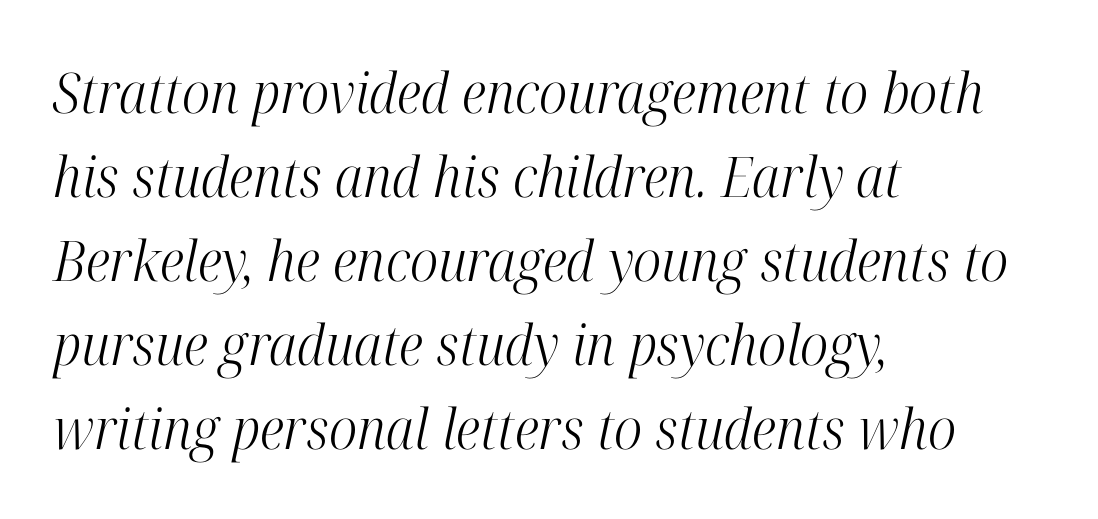
{"serif": "yes", "italic": "yes", "lean": "right", "slant_degrees": 12, "bold": "no", "weight": "light", "width": "condensed", "stroke_contrast": "high", "x_height": "medium", "monospaced": "no", "underline": "no", "align": "left", "line_spacing": "normal", "line_spacing_ratio": 1.5, "letter_spacing": "normal", "letter_spacing_em": 0.0, "glyph_px": 56}
